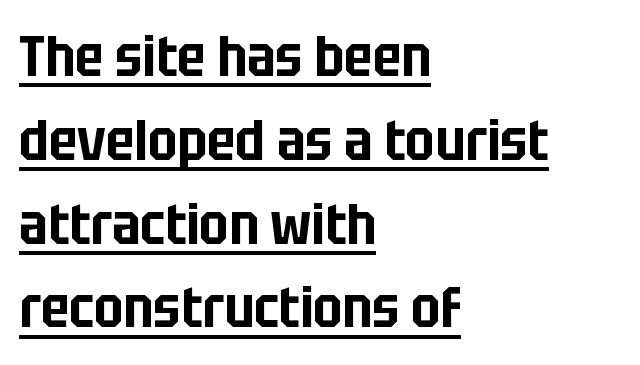
The image shows 57 px condensed sans-serif type, upright; set left-aligned, normal line spacing (1.47x), normal letter spacing, underlined; low stroke contrast and a large x-height.
